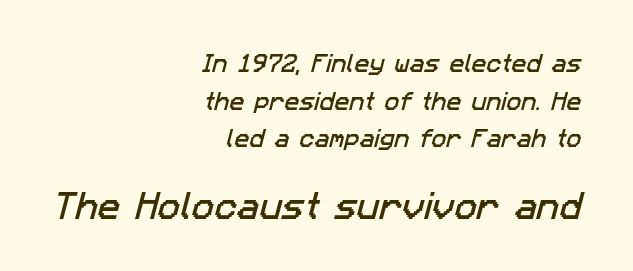
The setting favours the right margin, as signatures and pull-quotes sometimes do. Grotesque or geometric, the face here clearly has no serifs. These two chunks differ in scale, with the bottom chunk taking the larger measure. Is this a fixed-width face? No — the glyphs have proportional, varying widths. The letters sit at their default tracking, neither squeezed nor spread.
